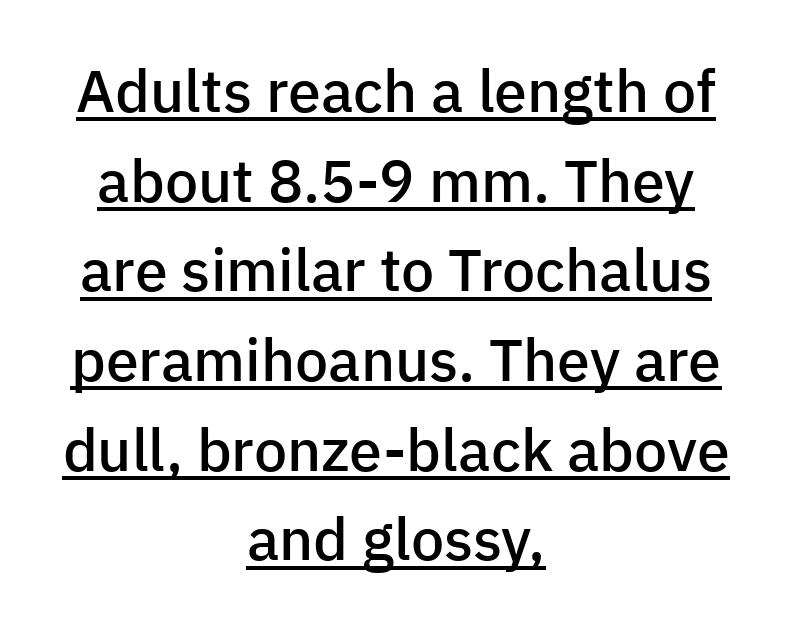
{"serif": "no", "italic": "no", "bold": "semi", "weight": "semibold", "width": "normal", "stroke_contrast": "low", "x_height": "medium", "monospaced": "no", "underline": "yes", "align": "center", "line_spacing": "normal", "line_spacing_ratio": 1.52, "letter_spacing": "normal", "letter_spacing_em": 0.0, "glyph_px": 59}
